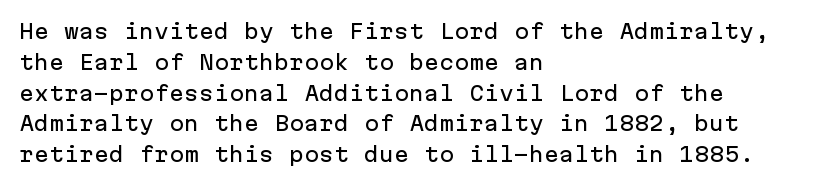
The image shows 20 px text type, upright; set left-aligned, normal line spacing (1.54x), normal letter spacing, not underlined.
